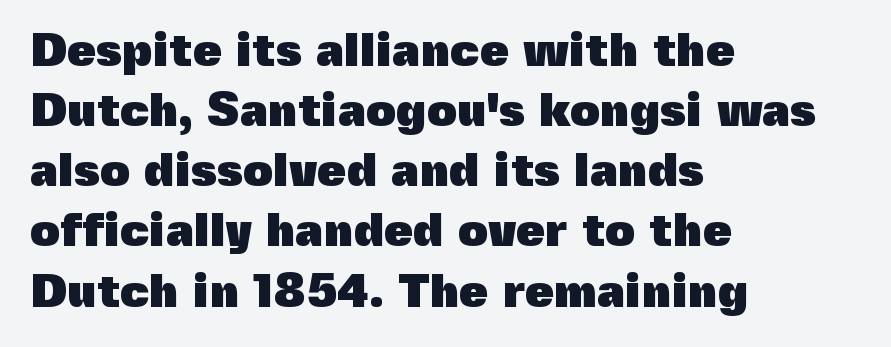
{"serif": "no", "italic": "no", "bold": "yes", "weight": "heavy", "width": "normal", "x_height": "medium", "monospaced": "no", "underline": "no", "align": "left", "line_spacing": "normal", "line_spacing_ratio": 1.28, "letter_spacing": "normal", "letter_spacing_em": 0.0, "glyph_px": 47}
